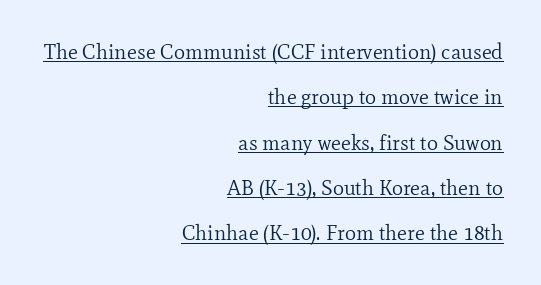
Weight class: somewhere from thin through regular. Nobody touched the tracking dial on this one. Posture: upright roman. The passage is arranged like a letterhead date or caption credit — flush right.
